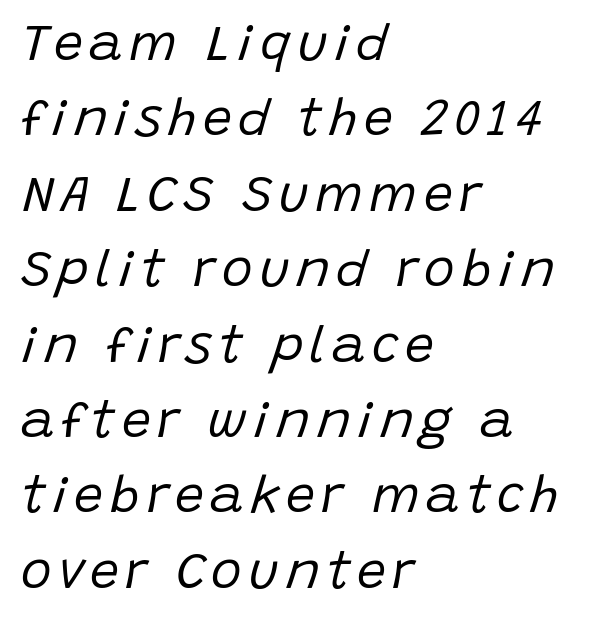
The image shows 52 px regular-weight type, italic (leaning right); set left-aligned, normal line spacing (1.45x), not underlined; low stroke contrast and a large x-height.
